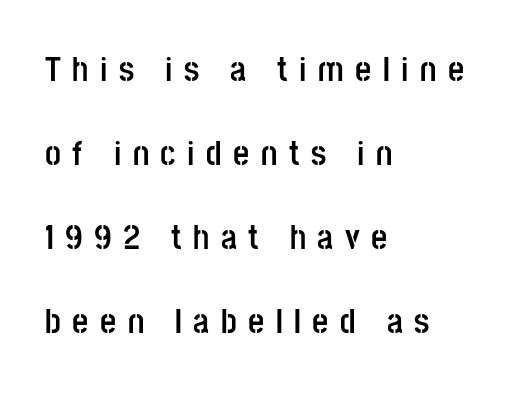
The image shows 35 px semibold, condensed sans-serif type, upright; set left-aligned, loose line spacing (2.4x), unusually wide letter spacing (+0.33 em), not underlined; low stroke contrast and a large x-height.
